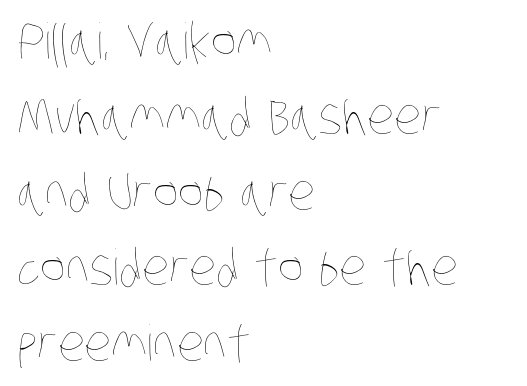
The image shows 49 px thin, condensed type; set left-aligned, normal line spacing (1.54x), normal letter spacing, not underlined; low stroke contrast and a large x-height.
